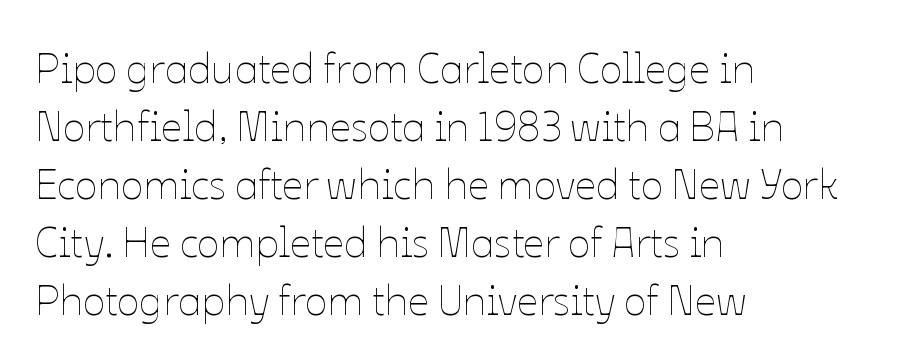
Q: Is the text bold? A: No.
Q: Is the text italic (slanted)? A: No, it is upright.
Q: Is the text underlined? A: No.
Q: How is the paragraph aligned? A: Left-aligned.
Q: Is the spacing between letters normal or unusually wide? A: Normal.
Q: Is the spacing between lines tight, normal or loose? A: Normal.
Q: Width (condensed, normal, or wide)? A: Normal.
Q: Stroke contrast? A: Low.
Q: x-height? A: Medium.
Q: Monospaced? A: No.
